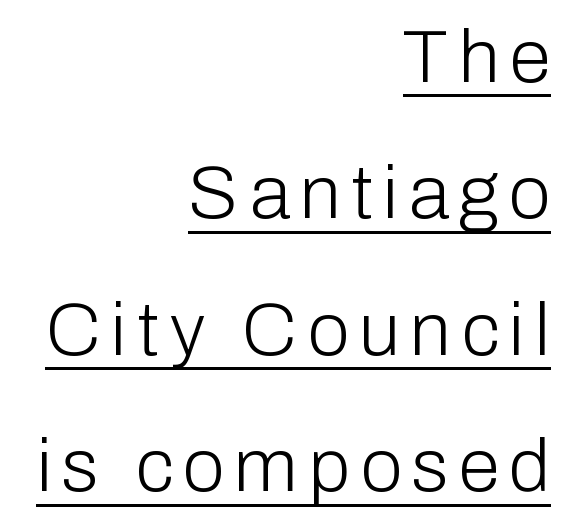
{"serif": "no", "italic": "no", "bold": "no", "weight": "light", "width": "normal", "stroke_contrast": "low", "x_height": "medium", "monospaced": "no", "underline": "yes", "align": "right", "line_spacing_ratio": 1.82, "glyph_px": 75}
